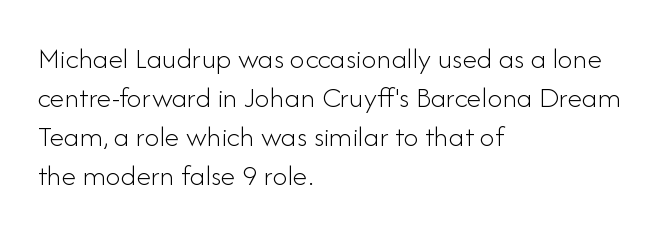
Leading: standard. Each letter keeps its own natural width here, so spacing adapts to shape. Weight: in the light-to-regular range. Nope, not italic — everything's standing straight.
